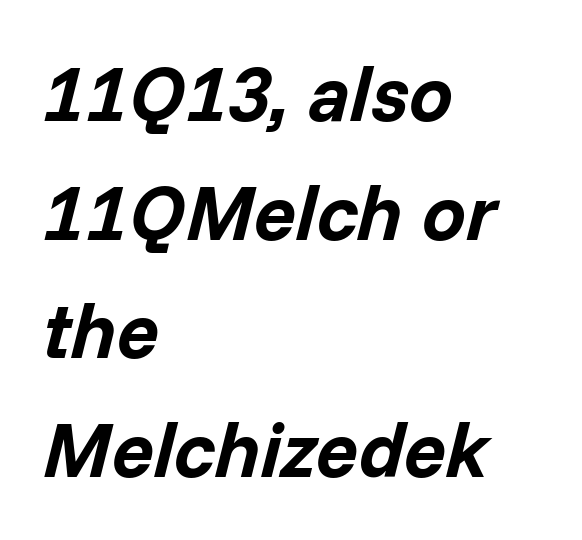
{"italic": "yes", "lean": "right", "slant_degrees": 14, "bold": "yes", "weight": "bold", "width": "normal", "stroke_contrast": "low", "x_height": "medium", "monospaced": "no", "underline": "no", "align": "left", "line_spacing": "normal", "line_spacing_ratio": 1.52, "letter_spacing": "normal", "letter_spacing_em": 0.0, "glyph_px": 78}
